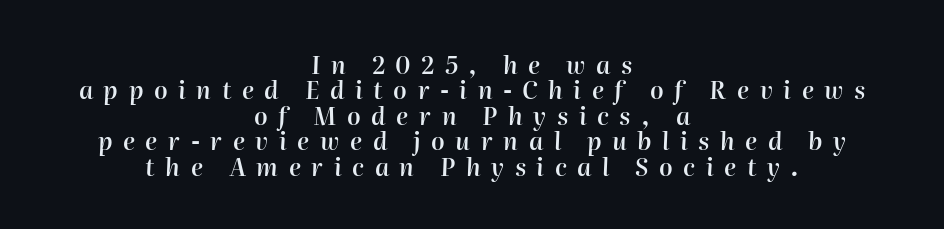
The image shows 24 px text type, italic (leaning right); set centered, tight line spacing (1.06x), unusually wide letter spacing (+0.44 em), not underlined.
